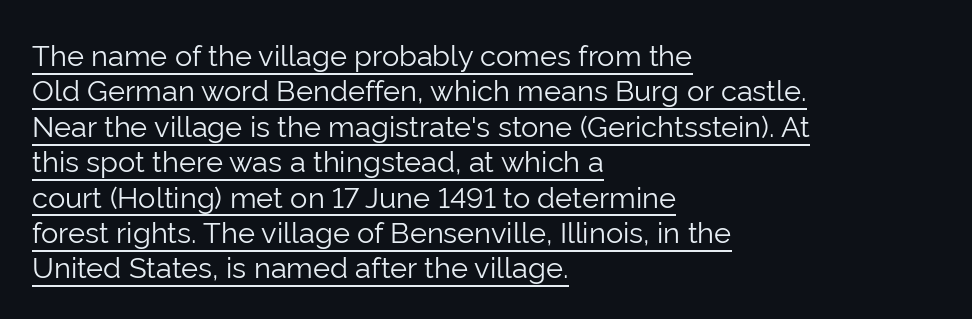
{"serif": "no", "italic": "no", "bold": "no", "weight": "light", "width": "normal", "stroke_contrast": "low", "x_height": "medium", "monospaced": "no", "underline": "yes", "align": "left", "line_spacing_ratio": 1.22, "letter_spacing": "normal", "letter_spacing_em": 0.0, "glyph_px": 29}
